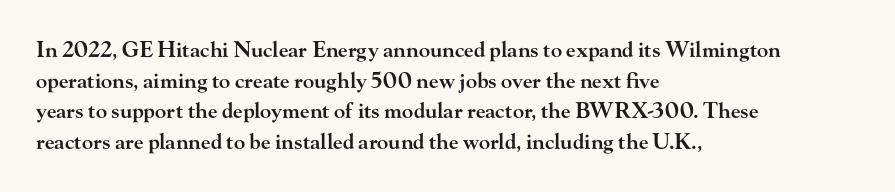
{"italic": "no", "bold": "semi", "underline": "no", "align": "left", "line_spacing": "normal", "line_spacing_ratio": 1.46, "letter_spacing": "normal", "letter_spacing_em": 0.0, "glyph_px": 21}
